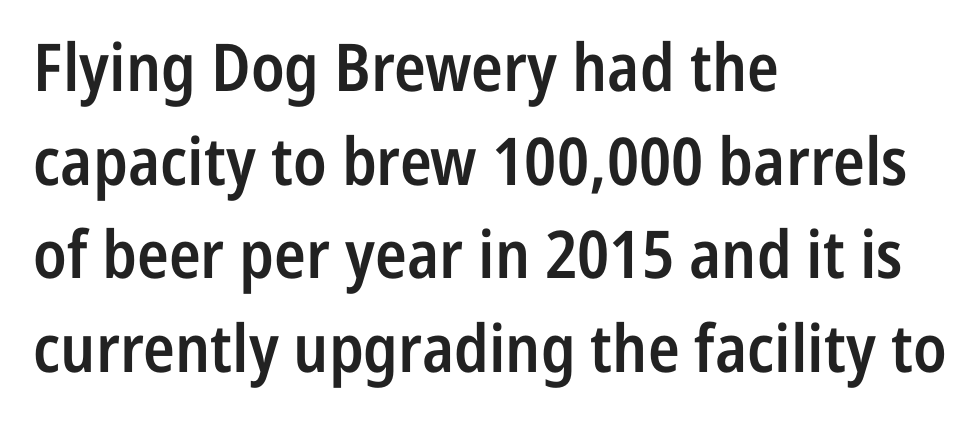
The image shows 66 px semibold, condensed sans-serif type, upright; set left-aligned, normal line spacing (1.42x), normal letter spacing, not underlined; low stroke contrast and a medium x-height.
